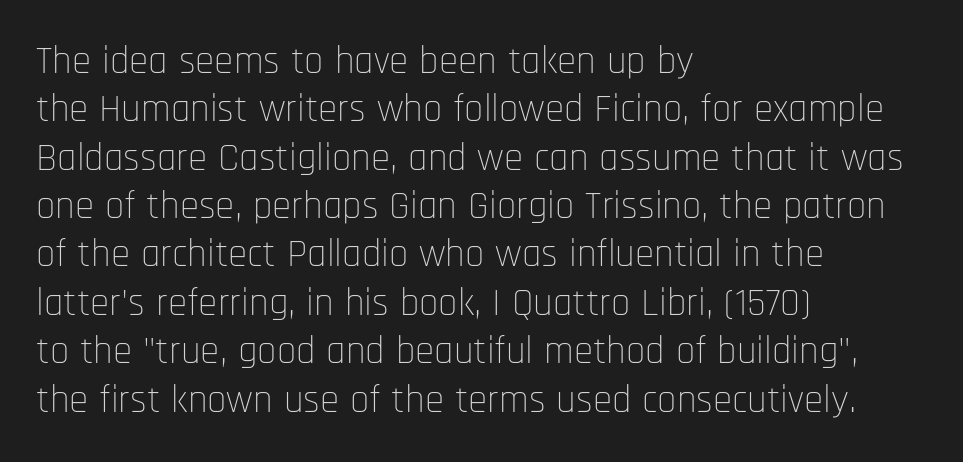
The image shows 39 px thin, condensed sans-serif type, upright; set left-aligned, line spacing 1.24x, normal letter spacing, not underlined; low stroke contrast and a large x-height.
